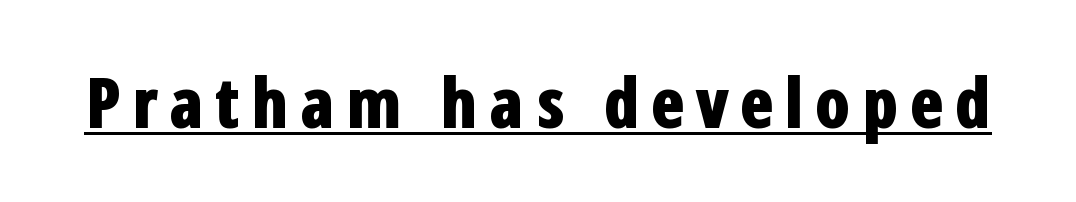
The image shows 70 px bold, condensed sans-serif type, upright; set underlined; low stroke contrast and a medium x-height.
